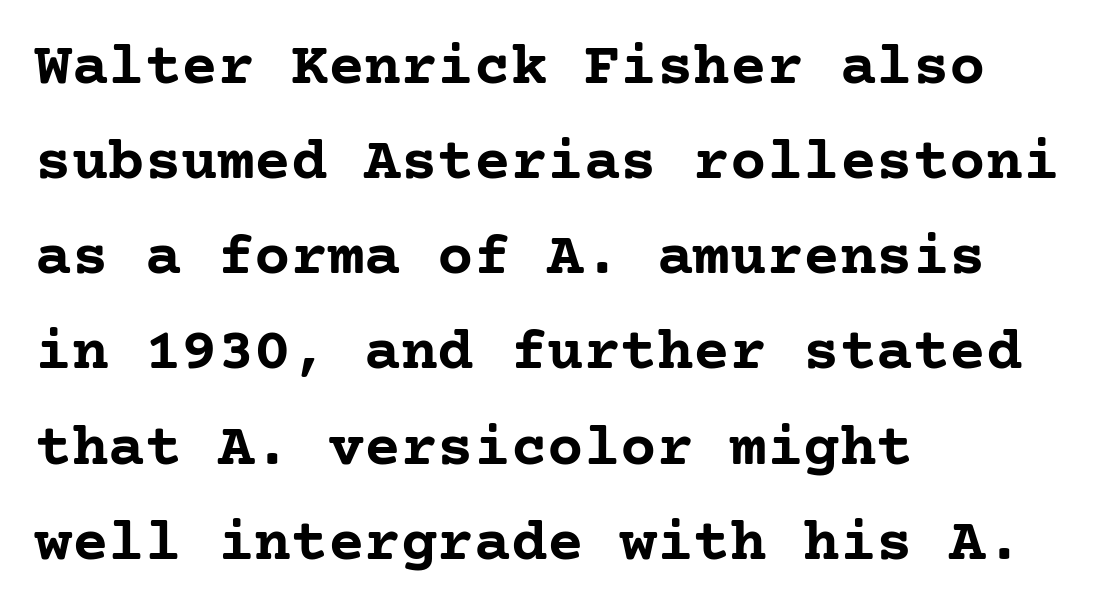
Q: Is the text bold? A: Yes.
Q: Is the text italic (slanted)? A: No, it is upright.
Q: Is the typeface a serif or a sans-serif typeface? A: Serif.
Q: Is the text underlined? A: No.
Q: How is the paragraph aligned? A: Left-aligned.
Q: Is the spacing between letters normal or unusually wide? A: Normal.
Q: Is the spacing between lines tight, normal or loose? A: Normal.
Q: Width (condensed, normal, or wide)? A: Normal.
Q: Stroke contrast? A: Low.
Q: x-height? A: Medium.
